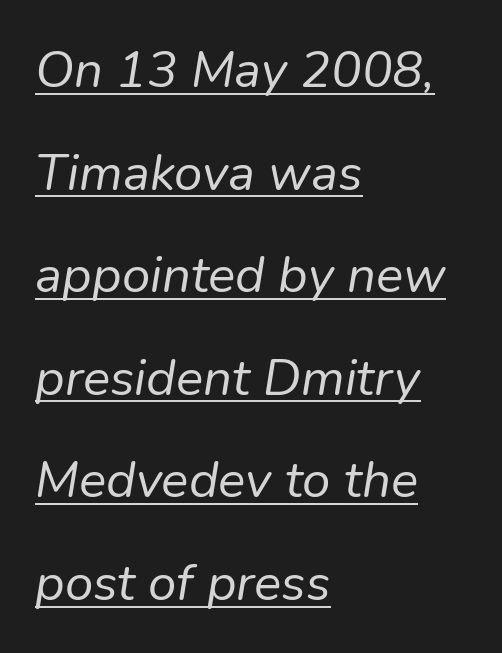
{"italic": "yes", "lean": "right", "slant_degrees": 9, "bold": "no", "weight": "regular", "width": "normal", "stroke_contrast": "low", "x_height": "medium", "monospaced": "no", "underline": "yes", "align": "left", "line_spacing": "loose", "line_spacing_ratio": 2.01, "letter_spacing": "normal", "letter_spacing_em": 0.0, "glyph_px": 51}
